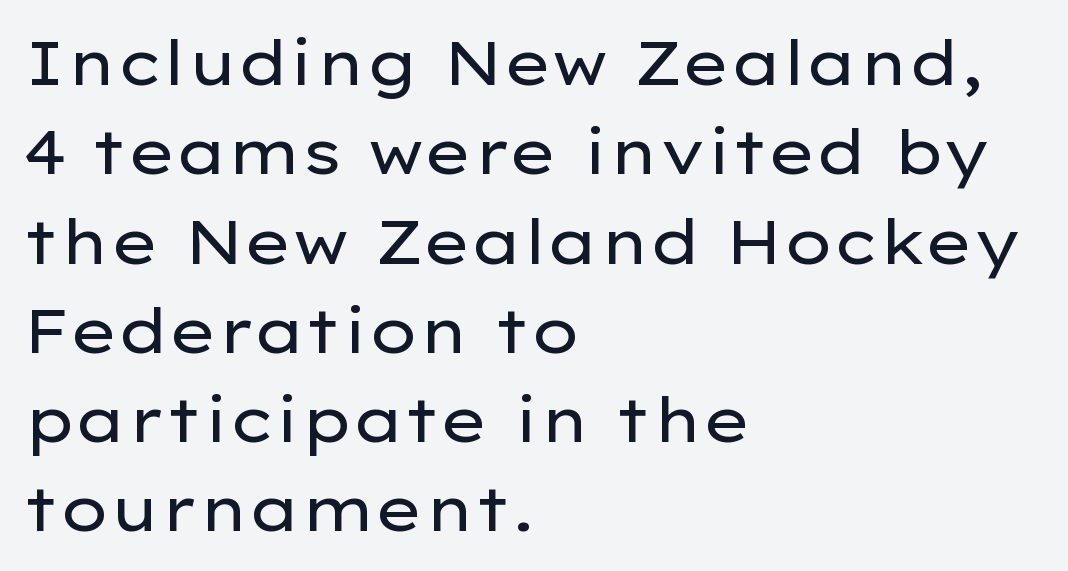
The image shows 62 px regular-weight, wide sans-serif type, upright; set left-aligned, normal line spacing (1.44x), normal letter spacing, not underlined; low stroke contrast and a medium x-height.
